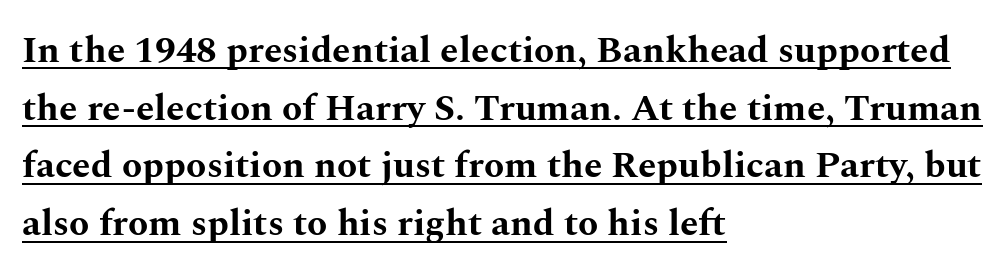
Q: Is the text bold? A: Yes.
Q: Is the text italic (slanted)? A: No, it is upright.
Q: Is the typeface a serif or a sans-serif typeface? A: Serif.
Q: Is the text underlined? A: Yes.
Q: How is the paragraph aligned? A: Left-aligned.
Q: Is the spacing between letters normal or unusually wide? A: Normal.
Q: Is the spacing between lines tight, normal or loose? A: Normal.
Q: Width (condensed, normal, or wide)? A: Wide.
Q: Stroke contrast? A: Medium.
Q: x-height? A: Medium.
Q: Monospaced? A: No.
